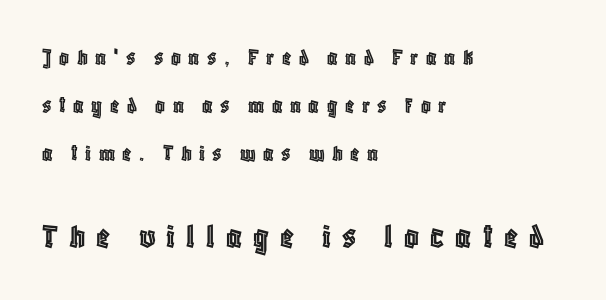
Is the letter spacing exaggerated? Yes — the characters are pushed far apart. Leading is clearly above the norm, producing a sparse column. Does the copy run flush right? No — it runs flush left. Tall strokes in this sample are plumb rather than angled.
